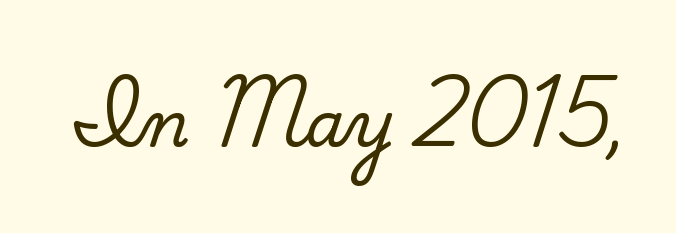
This sample uses a serif face. Between one letter and the next there's only the usual sliver of space. The passage shown is typed in a proportional face where columns would drift. Has an underline been added? It has not.
